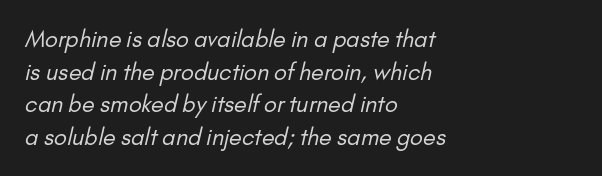
Reading down the block, your eye returns to a fixed left position each line. Heft: none added — not bold. Honestly, the letter spacing is just normal — you wouldn't notice it. Any mark beneath the type? The region is blank. What's the leading like? Ordinary, nothing unusual.
